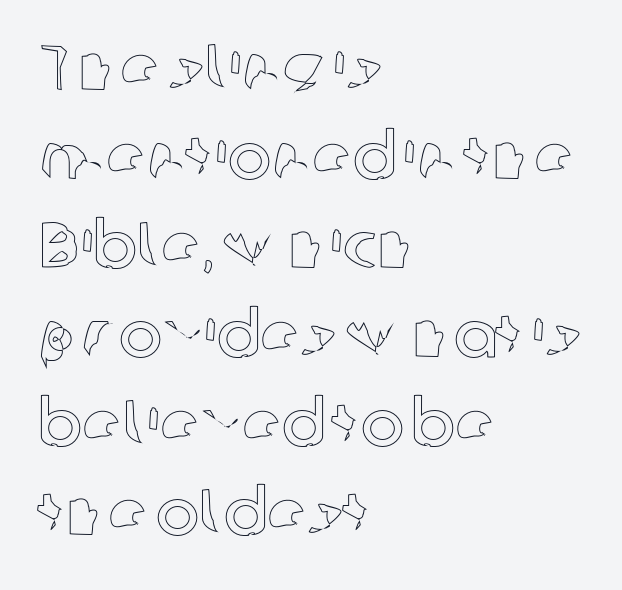
Q: Is the text italic (slanted)? A: No, it is upright.
Q: Is the text underlined? A: No.
Q: How is the paragraph aligned? A: Left-aligned.
Q: Is the spacing between letters normal or unusually wide? A: Normal.
Q: Is the spacing between lines tight, normal or loose? A: Normal.
Q: Width (condensed, normal, or wide)? A: Normal.
Q: x-height? A: Medium.
Q: Monospaced? A: No.
